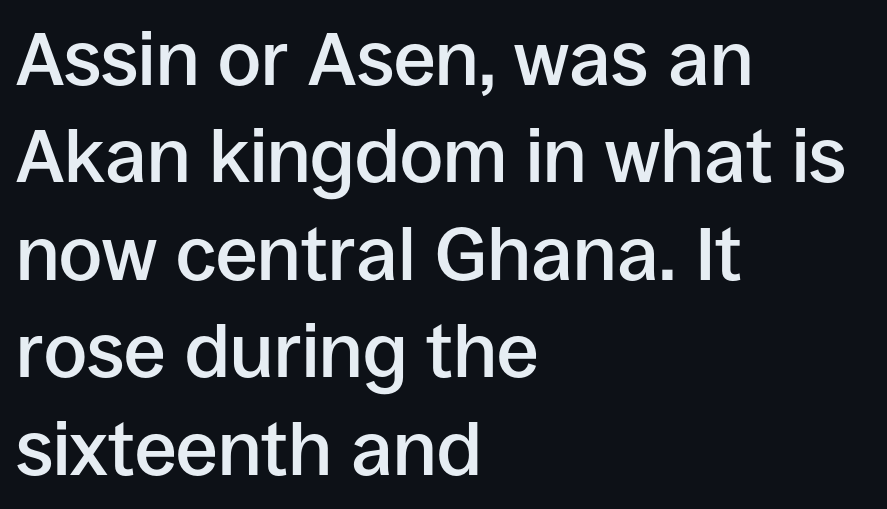
The image shows 75 px semibold sans-serif type, upright; set left-aligned, normal line spacing (1.3x), normal letter spacing, not underlined; low stroke contrast and a large x-height.
